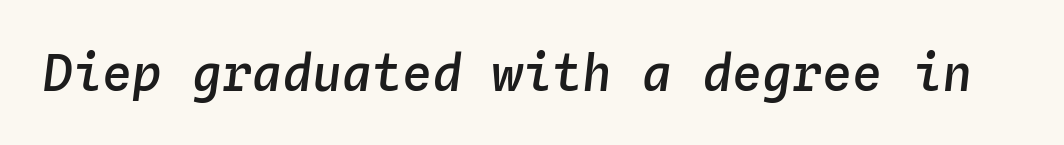
{"italic": "yes", "lean": "right", "slant_degrees": 4, "bold": "semi", "weight": "semibold", "width": "normal", "stroke_contrast": "low", "x_height": "medium", "monospaced": "yes", "underline": "no", "letter_spacing": "normal", "letter_spacing_em": 0.0, "glyph_px": 50}
